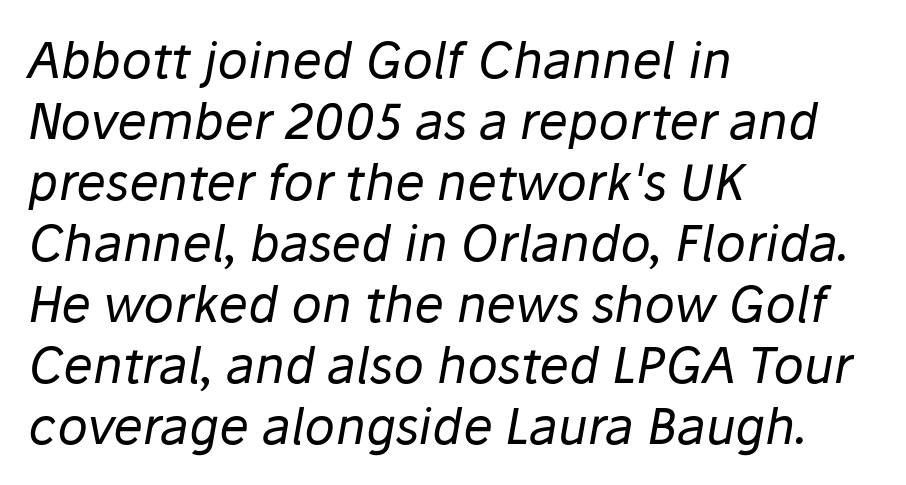
{"italic": "yes", "lean": "right", "slant_degrees": 10, "bold": "no", "weight": "regular", "width": "normal", "stroke_contrast": "low", "x_height": "medium", "monospaced": "no", "underline": "no", "align": "left", "line_spacing_ratio": 1.22, "letter_spacing": "normal", "letter_spacing_em": 0.0, "glyph_px": 50}
